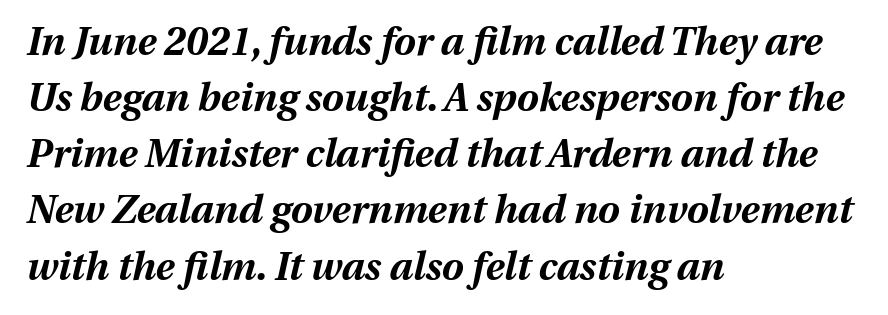
The image shows 39 px bold type, italic (leaning right); set left-aligned, normal line spacing (1.44x), normal letter spacing, not underlined; medium stroke contrast and a medium x-height.
